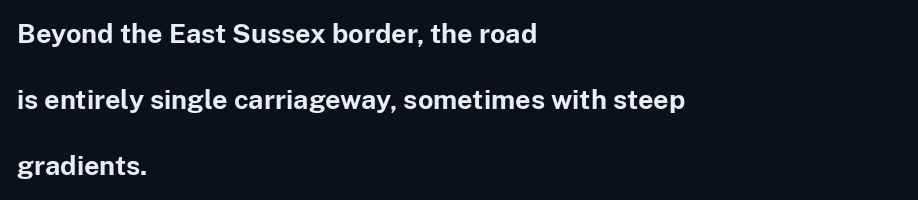
{"italic": "no", "bold": "yes", "underline": "no", "align": "left", "line_spacing": "loose", "line_spacing_ratio": 2.45, "letter_spacing": "normal", "letter_spacing_em": 0.0, "glyph_px": 27}
